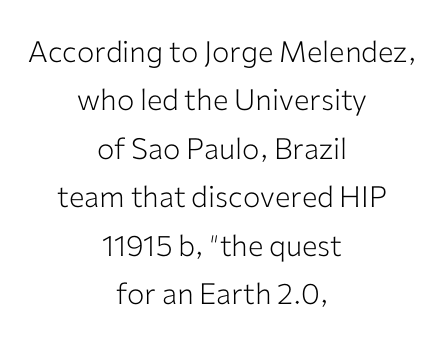
The image shows 29 px light sans-serif type, upright; set centered, normal line spacing (1.67x), normal letter spacing, not underlined; low stroke contrast and a medium x-height.
